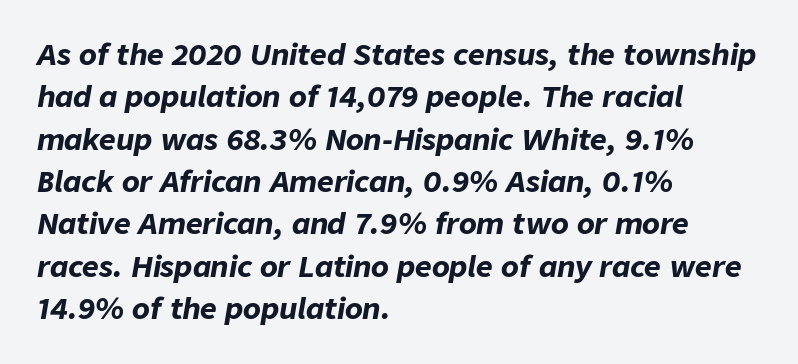
Letters rest on an invisible, unmarked baseline. Normally led — the rows are evenly, conventionally spaced. The passage shown is typed in a proportional face where columns would drift. The letters sit at their default tracking, neither squeezed nor spread. Line beginnings align vertically; line endings do not.
